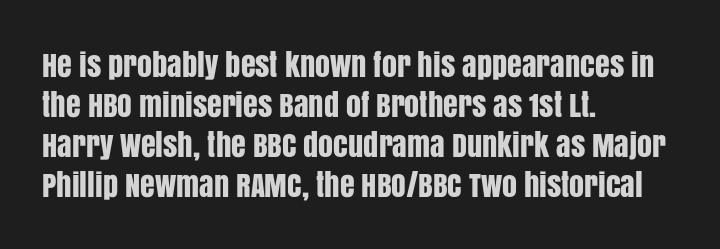
Q: Is the text italic (slanted)? A: No, it is upright.
Q: Is the typeface a serif or a sans-serif typeface? A: Sans-serif.
Q: Is the text underlined? A: No.
Q: How is the paragraph aligned? A: Left-aligned.
Q: Is the spacing between letters normal or unusually wide? A: Normal.
Q: Is the spacing between lines tight, normal or loose? A: Normal.
Q: Width (condensed, normal, or wide)? A: Condensed.
Q: Stroke contrast? A: Low.
Q: x-height? A: Large.
Q: Monospaced? A: No.
